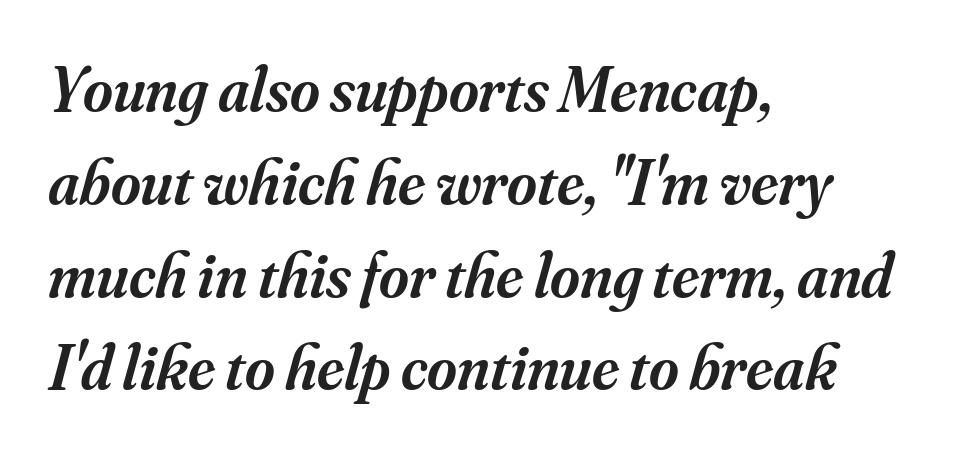
Q: Is the text bold? A: Semi-bold.
Q: Is the text italic (slanted)? A: Yes, it leans right by about 16 degrees.
Q: Is the typeface a serif or a sans-serif typeface? A: Serif.
Q: Is the text underlined? A: No.
Q: How is the paragraph aligned? A: Left-aligned.
Q: Is the spacing between letters normal or unusually wide? A: Normal.
Q: Is the spacing between lines tight, normal or loose? A: Normal.
Q: Width (condensed, normal, or wide)? A: Normal.
Q: Stroke contrast? A: Medium.
Q: x-height? A: Small.
Q: Monospaced? A: No.
